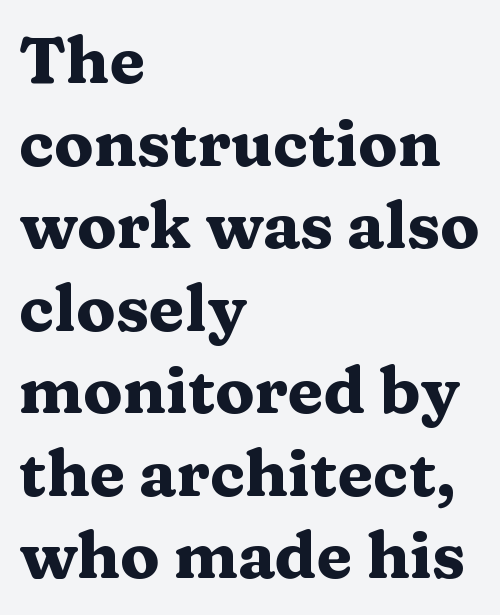
The image shows 65 px heavy, wide serif type, upright; set left-aligned, normal line spacing (1.27x), normal letter spacing, not underlined; medium stroke contrast and a medium x-height.
